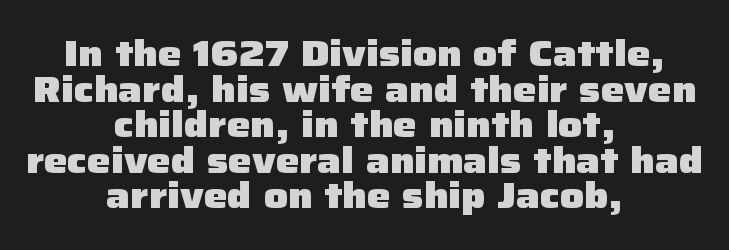
The passage shown stacks its lines with hardly any gap. Tall strokes in this sample are plumb rather than angled. A full-strength bold gives these letters their thick strokes. You could not count columns in this text — the font is proportionally spaced.
